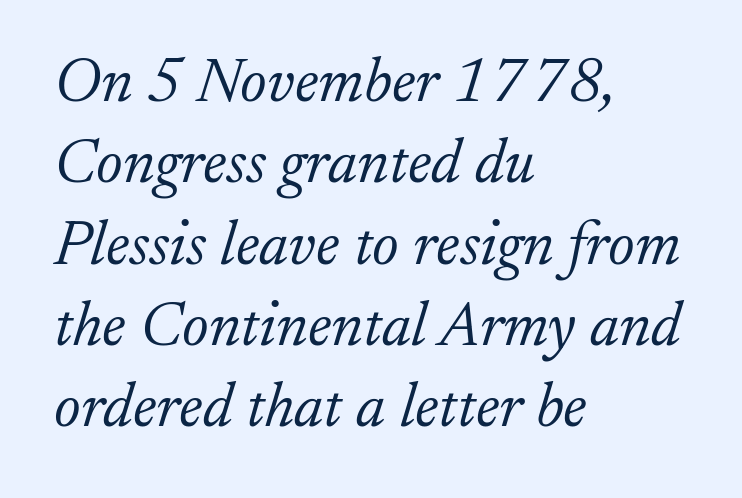
The vertical gap from one line to the next is medium. No extra ink here — the face is not bold. Italic: yes, the glyphs are oblique. Looks like regular typesetting: each glyph gets only the width it needs. The letters carry serifs — small finishing strokes at the ends of their stems. Descender tails drop into unmarked territory.
